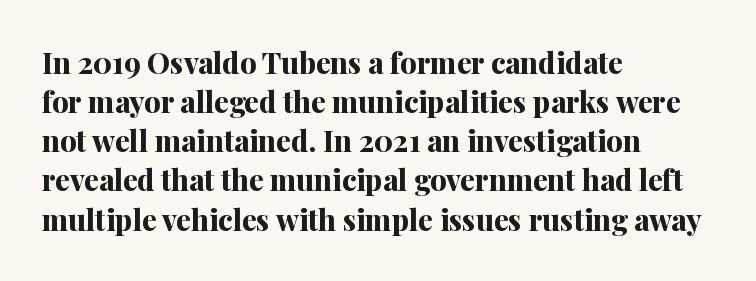
Q: Is the text bold? A: Yes.
Q: Is the text italic (slanted)? A: No, it is upright.
Q: Is the typeface a serif or a sans-serif typeface? A: Serif.
Q: Is the text underlined? A: No.
Q: How is the paragraph aligned? A: Left-aligned.
Q: Is the spacing between letters normal or unusually wide? A: Normal.
Q: Is the spacing between lines tight, normal or loose? A: Normal.
Q: Width (condensed, normal, or wide)? A: Normal.
Q: Stroke contrast? A: Medium.
Q: x-height? A: Medium.
Q: Monospaced? A: No.
